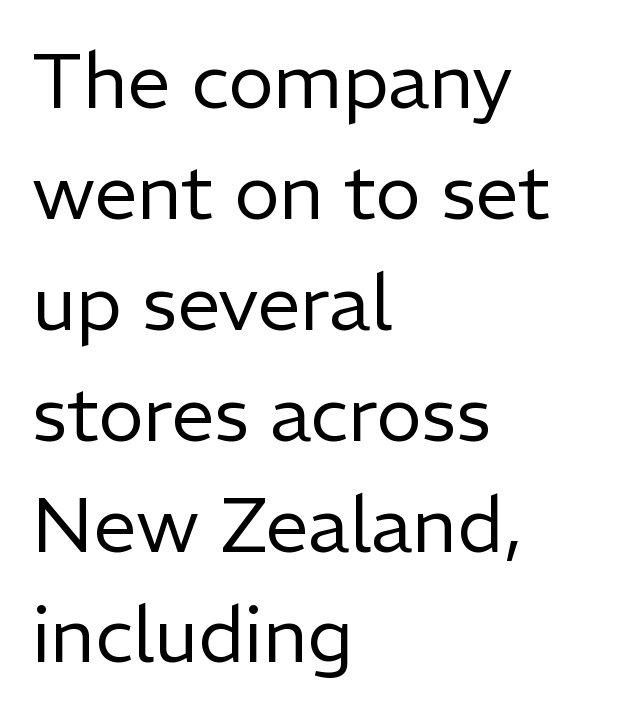
{"serif": "no", "italic": "no", "bold": "no", "weight": "regular", "width": "normal", "stroke_contrast": "low", "x_height": "medium", "monospaced": "no", "underline": "no", "align": "left", "line_spacing": "normal", "line_spacing_ratio": 1.44, "letter_spacing": "normal", "letter_spacing_em": 0.0, "glyph_px": 77}
